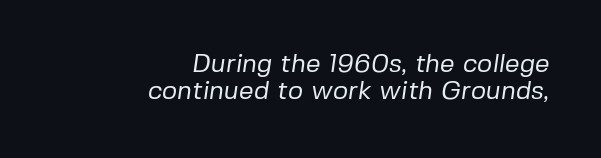
The image shows 26 px text type; set right-aligned, tight line spacing (1.04x), normal letter spacing, not underlined.
